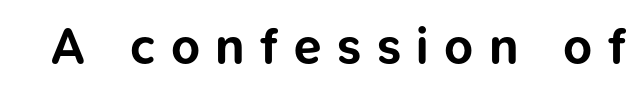
Each row of text sits above clean, open space. Is the type bold? Yes — the strokes are clearly thick and heavy. This sample uses a sans-serif face. There is plenty of visible air inserted between adjacent glyphs. Characters remain perfectly vertical along every line.
